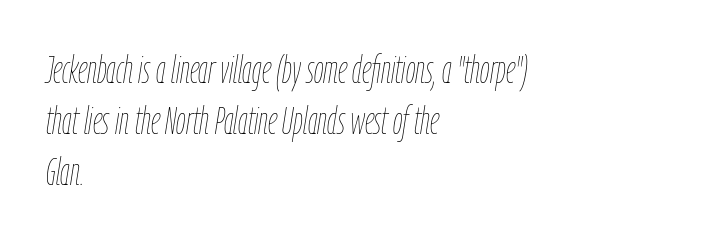
{"italic": "yes", "lean": "right", "slant_degrees": 9, "bold": "no", "weight": "thin", "width": "condensed", "stroke_contrast": "low", "x_height": "medium", "monospaced": "no", "underline": "no", "align": "left", "line_spacing": "normal", "line_spacing_ratio": 1.34, "letter_spacing": "normal", "letter_spacing_em": 0.0, "glyph_px": 38}
